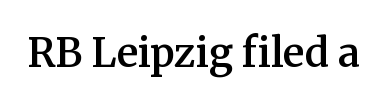
Honestly, the letter spacing is just normal — you wouldn't notice it. Think of a printed novel: that variable character pitch is what you see here. Is the type bold? Partly — it's a semibold, heavier than regular but not fully bold. Letterform terminals end in serifs throughout the passage. Descenders are the only things crossing below the line.
